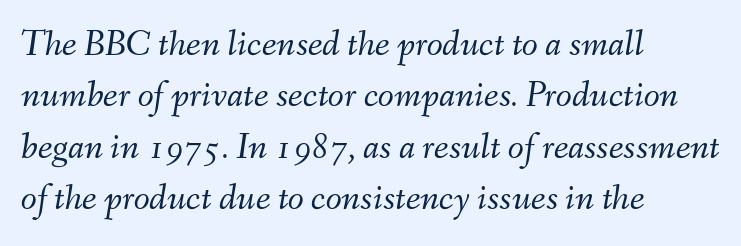
Horizontally, the lines are justified to the leading edge only. The whole block is typeset with a tilt. Each row of text sits above clean, open space. The face used here is proportionally spaced, like ordinary book or web type. The space between consecutive lines is moderate.
